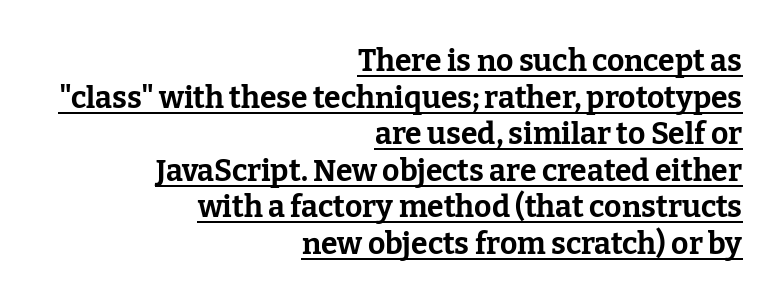
{"serif": "yes", "italic": "no", "bold": "yes", "weight": "bold", "width": "normal", "stroke_contrast": "low", "x_height": "medium", "monospaced": "no", "underline": "yes", "align": "right", "line_spacing_ratio": 1.22, "letter_spacing": "normal", "letter_spacing_em": 0.0, "glyph_px": 30}
